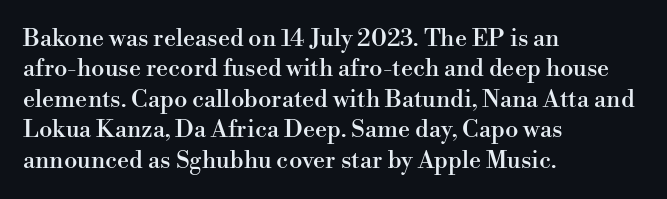
Unmarked baselines from the first word to the last. Short and long lines alike share a common starting point at left. The horizontal fit of the characters is conventional and even. Leading matches the norm, producing a regular column. In terms of posture, this sample is upright.
